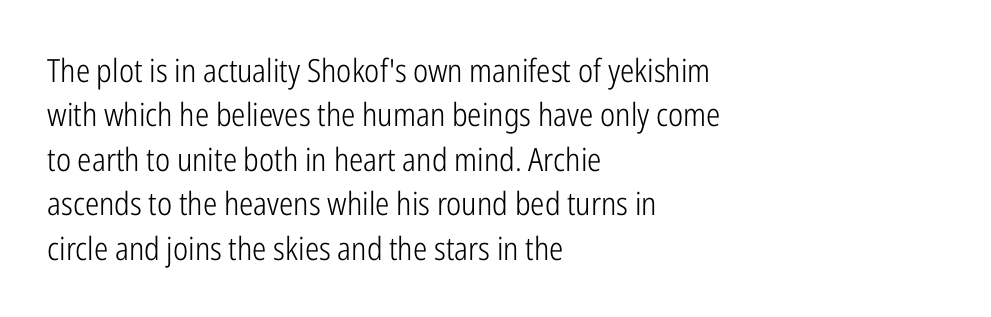
Q: Is the text bold? A: No.
Q: Is the text italic (slanted)? A: No, it is upright.
Q: Is the typeface a serif or a sans-serif typeface? A: Sans-serif.
Q: Is the text underlined? A: No.
Q: How is the paragraph aligned? A: Left-aligned.
Q: Is the spacing between letters normal or unusually wide? A: Normal.
Q: Is the spacing between lines tight, normal or loose? A: Normal.
Q: Width (condensed, normal, or wide)? A: Condensed.
Q: Stroke contrast? A: Low.
Q: x-height? A: Medium.
Q: Monospaced? A: No.
